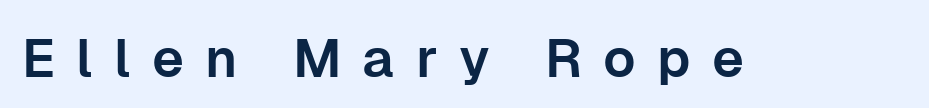
Posture: vertical. The text was rendered using a sans face with plain stroke endings. Looks like regular typesetting: each glyph gets only the width it needs. Does extra space separate the letters? Yes, quite a lot of it. Any mark beneath the type? The region is blank.
